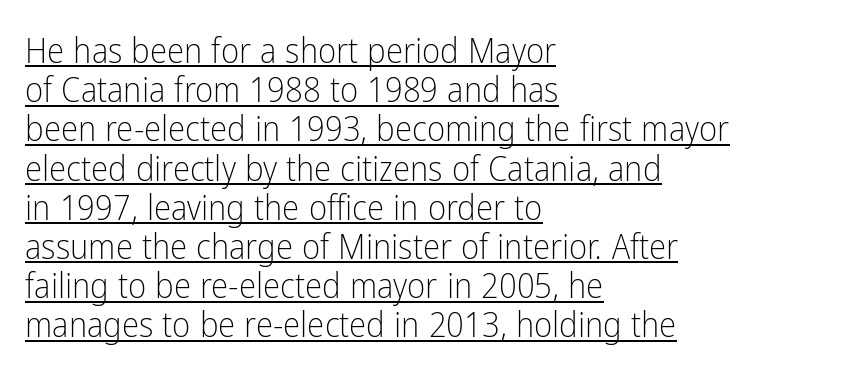
{"serif": "no", "italic": "no", "bold": "no", "weight": "light", "width": "condensed", "stroke_contrast": "low", "x_height": "medium", "monospaced": "no", "underline": "yes", "align": "left", "line_spacing": "tight", "line_spacing_ratio": 1.12, "letter_spacing": "normal", "letter_spacing_em": 0.0, "glyph_px": 35}
